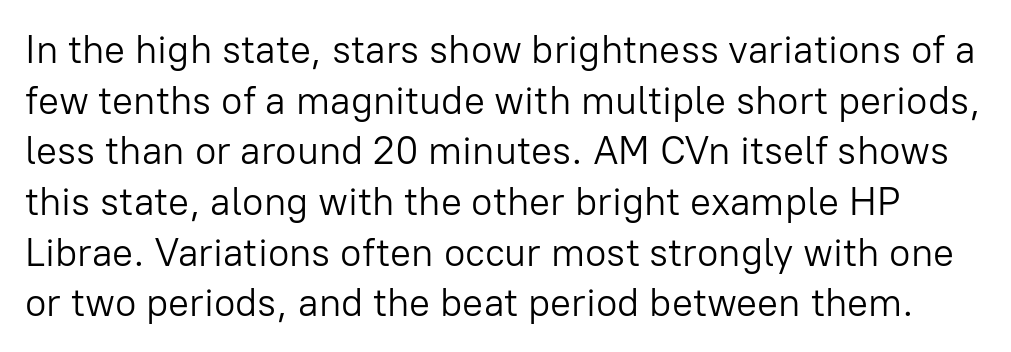
{"serif": "no", "italic": "no", "bold": "no", "weight": "light", "width": "normal", "stroke_contrast": "low", "x_height": "medium", "monospaced": "no", "underline": "no", "line_spacing": "normal", "line_spacing_ratio": 1.3, "letter_spacing": "normal", "letter_spacing_em": 0.0, "glyph_px": 39}
